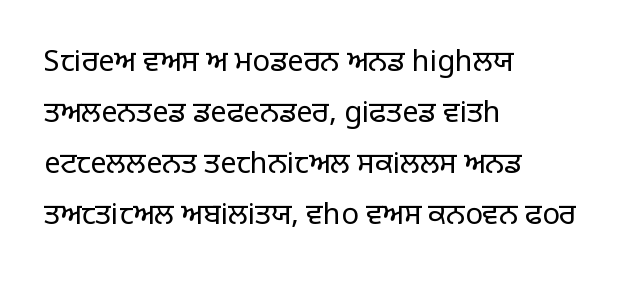
Q: Is the text bold? A: No.
Q: Is the text italic (slanted)? A: No, it is upright.
Q: Is the typeface a serif or a sans-serif typeface? A: Sans-serif.
Q: Is the text underlined? A: No.
Q: How is the paragraph aligned? A: Left-aligned.
Q: Is the spacing between letters normal or unusually wide? A: Normal.
Q: Width (condensed, normal, or wide)? A: Normal.
Q: Stroke contrast? A: Low.
Q: x-height? A: Large.
Q: Monospaced? A: No.
